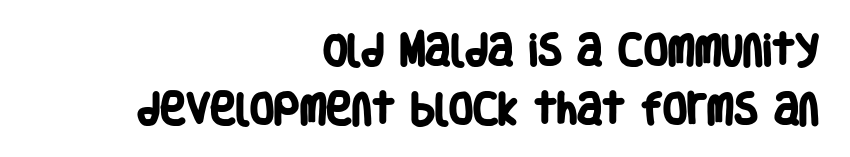
These lines keep a tight, regular rhythm from letter to letter. How would I describe the line gaps? Plain and ordinary. One-word summary of the alignment: right. The letters carry no serifs — their stems end cleanly without finishing strokes. The space directly below the letters is spotless.
